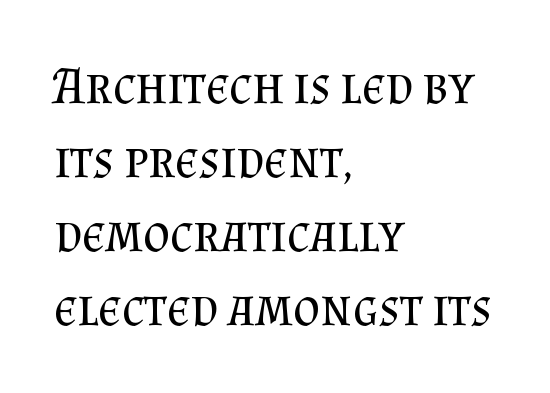
{"serif": "yes", "italic": "no", "bold": "no", "weight": "regular", "width": "normal", "stroke_contrast": "medium", "x_height": "small", "monospaced": "no", "underline": "no", "align": "left", "line_spacing": "normal", "line_spacing_ratio": 1.42, "letter_spacing": "normal", "letter_spacing_em": 0.0, "glyph_px": 52}
